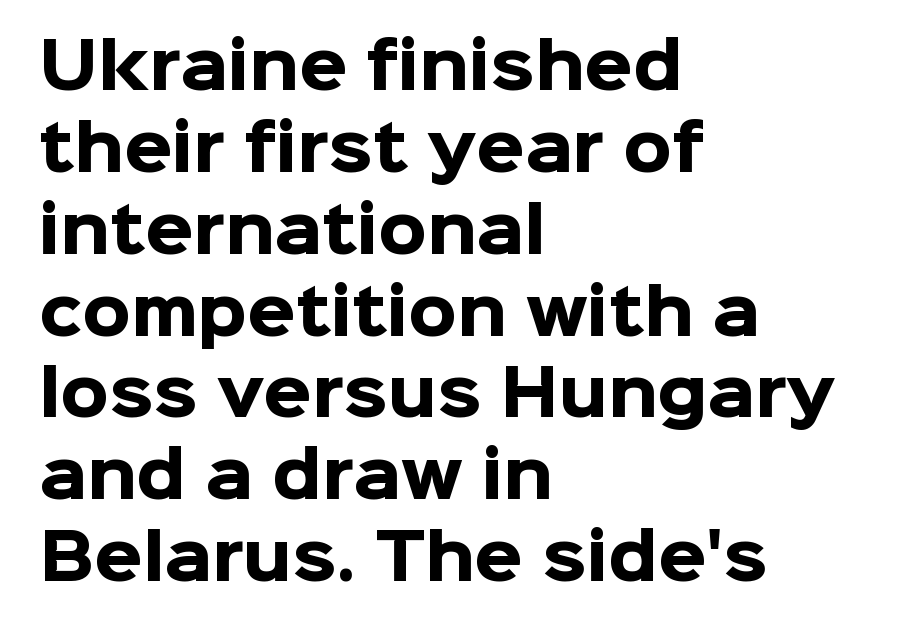
Every letter is thick-stroked: bold, no question. The space directly below the letters is spotless. Looks like regular typesetting: each glyph gets only the width it needs. These lines are composed in type without serifs.
